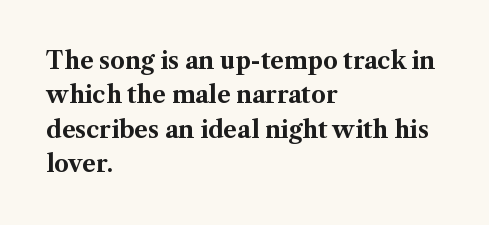
Is the letter spacing exaggerated? No — it looks like the ordinary default. Reading down the block, your eye returns to a fixed left position each line. Heavy-handed strokes throughout: this text is bold. Just letters on the line, the space beneath them empty. Baseline-to-baseline distance is the conventional proportion of letter height. A roman cut, with each character standing at attention.
